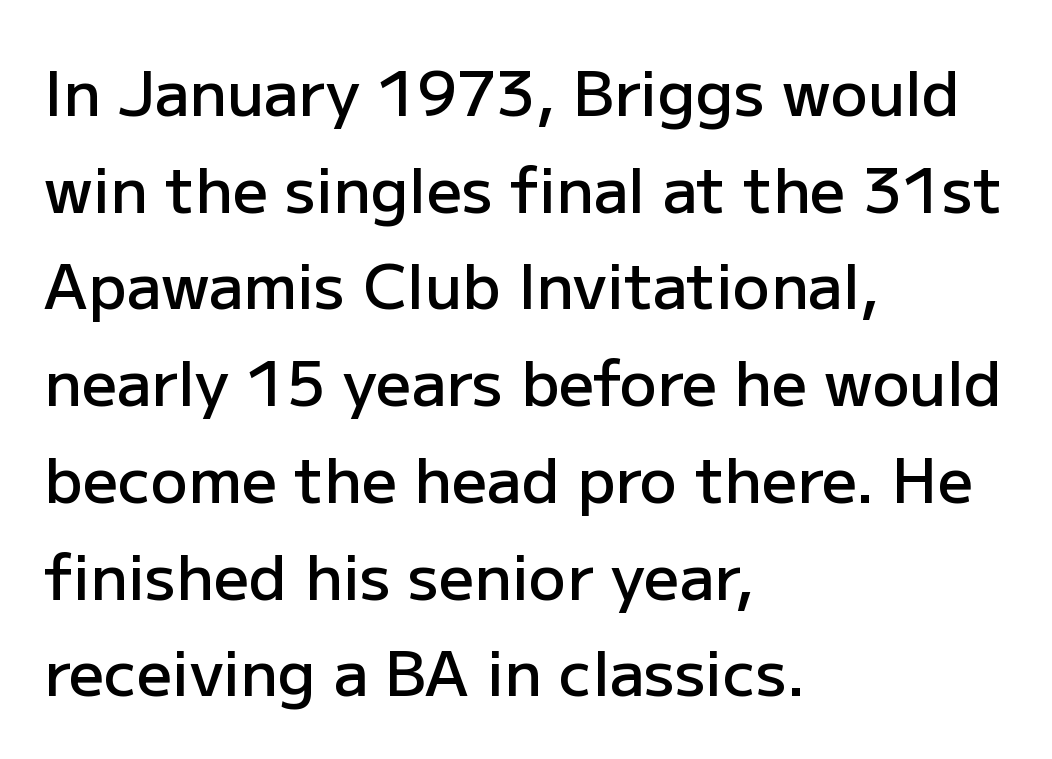
The image shows 62 px semibold sans-serif type, upright; set left-aligned, normal line spacing (1.56x), normal letter spacing, not underlined; low stroke contrast and a medium x-height.
